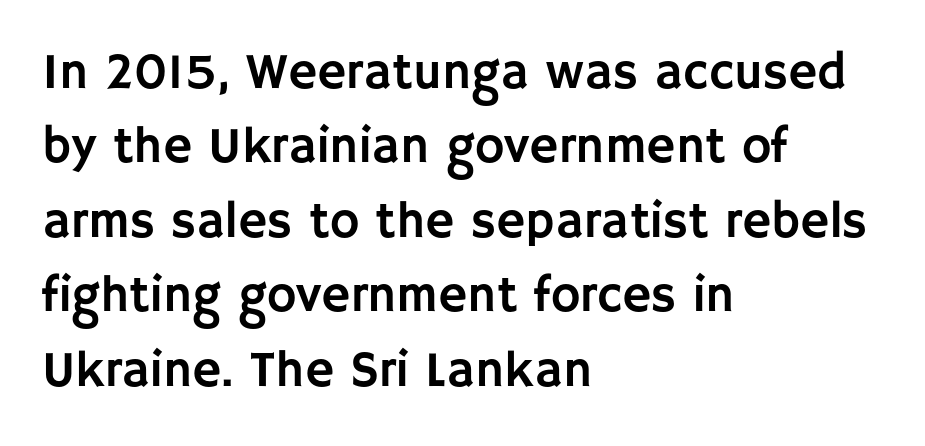
Q: Is the text italic (slanted)? A: No, it is upright.
Q: Is the typeface a serif or a sans-serif typeface? A: Sans-serif.
Q: Is the text underlined? A: No.
Q: How is the paragraph aligned? A: Left-aligned.
Q: Is the spacing between letters normal or unusually wide? A: Normal.
Q: Is the spacing between lines tight, normal or loose? A: Normal.
Q: Width (condensed, normal, or wide)? A: Normal.
Q: Stroke contrast? A: Low.
Q: x-height? A: Large.
Q: Monospaced? A: No.
